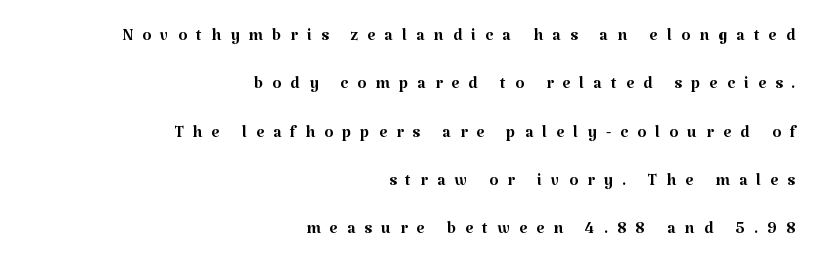
The image shows 23 px text type, upright; set right-aligned, loose line spacing (2.1x), unusually wide letter spacing (+0.4 em), not underlined.
